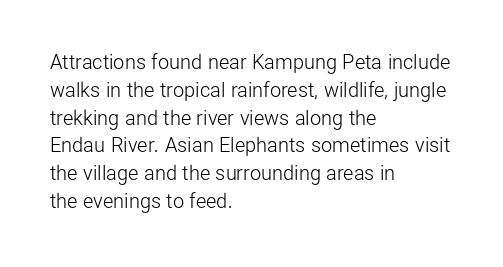
Nothing heavy about these letters — not bold at all. Compared with a centered layout, this one pins lines to the left instead. Spacing between characters is what you'd get straight out of the box. Posture: vertical. Anything drawn beneath the words? Only blank space.
